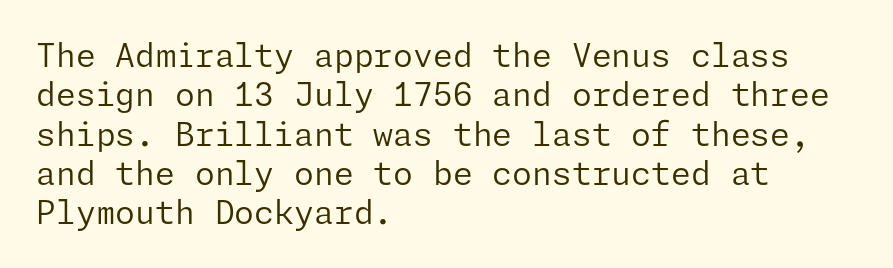
The image shows 32 px regular-weight sans-serif type, upright; set left-aligned, line spacing 1.23x, normal letter spacing, not underlined; low stroke contrast and a medium x-height.
